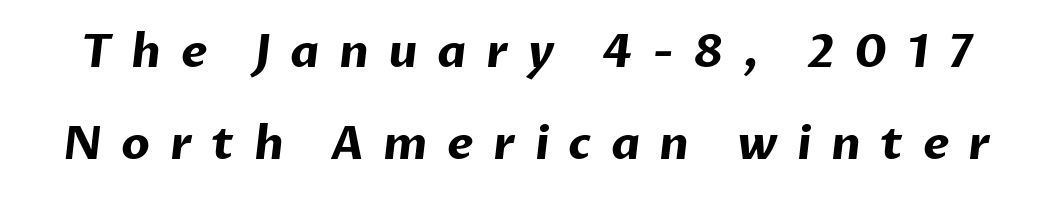
The image shows 46 px bold sans-serif type; set loose line spacing (2.0x), unusually wide letter spacing (+0.42 em), not underlined; low stroke contrast and a medium x-height.
